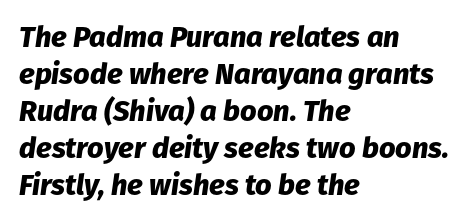
The image shows 29 px heavy type, italic (leaning right); set left-aligned, normal line spacing (1.28x), normal letter spacing, not underlined; low stroke contrast and a medium x-height.
